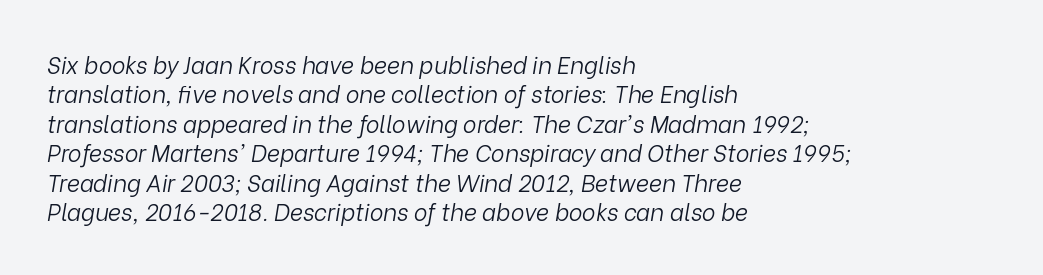
{"italic": "yes", "lean": "right", "slant_degrees": 9, "bold": "no", "underline": "no", "align": "left", "line_spacing": "normal", "line_spacing_ratio": 1.28, "letter_spacing": "normal", "letter_spacing_em": 0.0, "glyph_px": 23}
